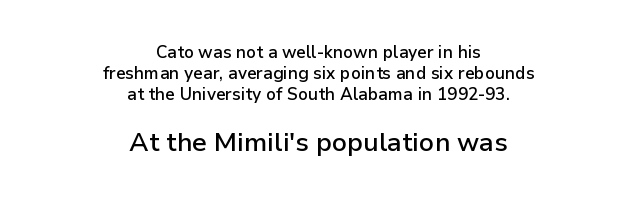
{"italic": "no", "bold": "semi", "underline": "no", "align": "center", "line_spacing_ratio": 1.23, "letter_spacing": "normal", "letter_spacing_em": 0.0, "larger_block": "second", "size_ratio": 1.53, "glyph_px": 26}
